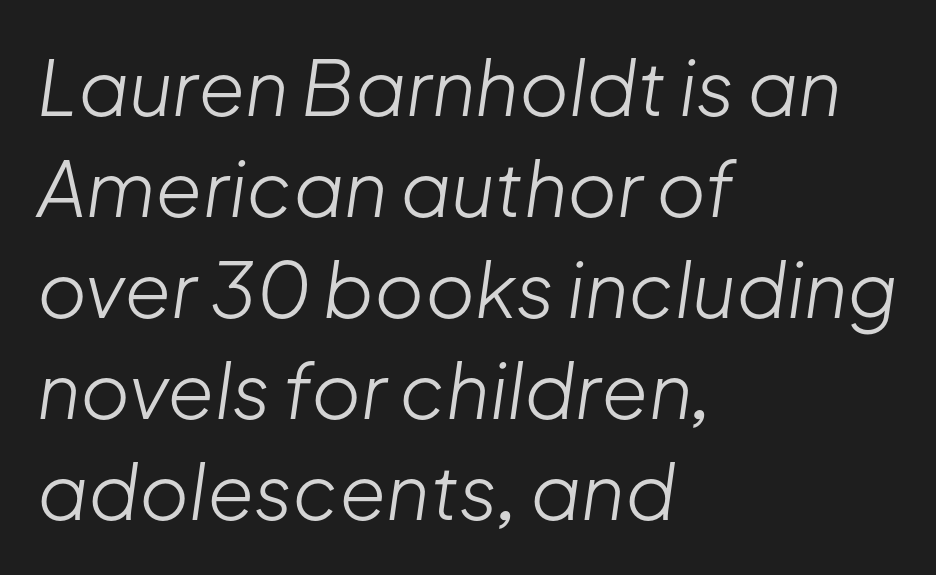
Looking at the ascenders, they clearly lean. A clean baseline with only descenders dipping below it. Here the glyphs are tracked normally, forming tight word shapes. Proportional: the letters do not fall into vertical columns.
